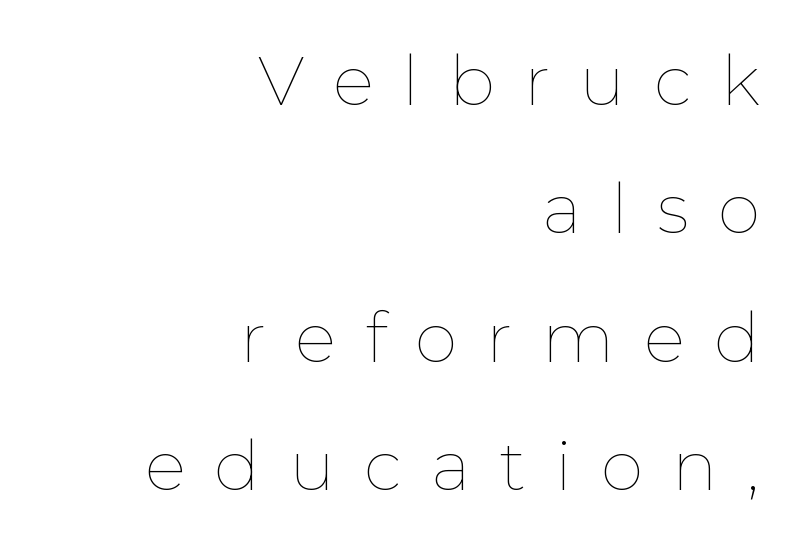
The image shows 69 px thin type, upright; set right-aligned, line spacing 1.86x, unusually wide letter spacing (+0.42 em), not underlined; low stroke contrast and a medium x-height.
